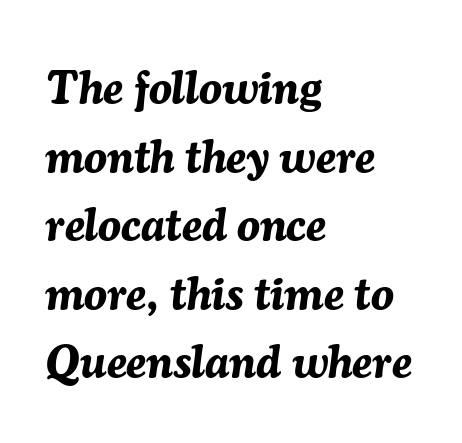
{"italic": "yes", "lean": "right", "slant_degrees": 7, "bold": "yes", "weight": "bold", "width": "normal", "stroke_contrast": "medium", "x_height": "medium", "monospaced": "no", "underline": "no", "align": "left", "line_spacing": "normal", "line_spacing_ratio": 1.49, "letter_spacing": "normal", "letter_spacing_em": 0.0, "glyph_px": 46}
